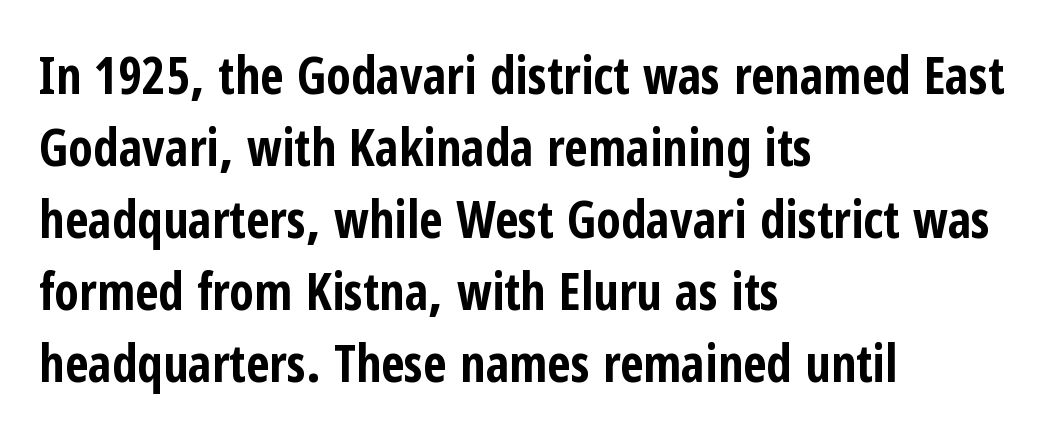
{"serif": "no", "italic": "no", "bold": "yes", "weight": "bold", "width": "condensed", "stroke_contrast": "low", "x_height": "medium", "monospaced": "no", "underline": "no", "align": "left", "line_spacing": "normal", "line_spacing_ratio": 1.41, "letter_spacing": "normal", "letter_spacing_em": 0.0, "glyph_px": 51}
